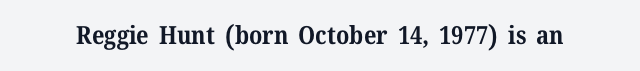
Q: Is the text bold? A: Yes.
Q: Is the text italic (slanted)? A: No, it is upright.
Q: Is the text underlined? A: No.
Q: Is the spacing between letters normal or unusually wide? A: Normal.
